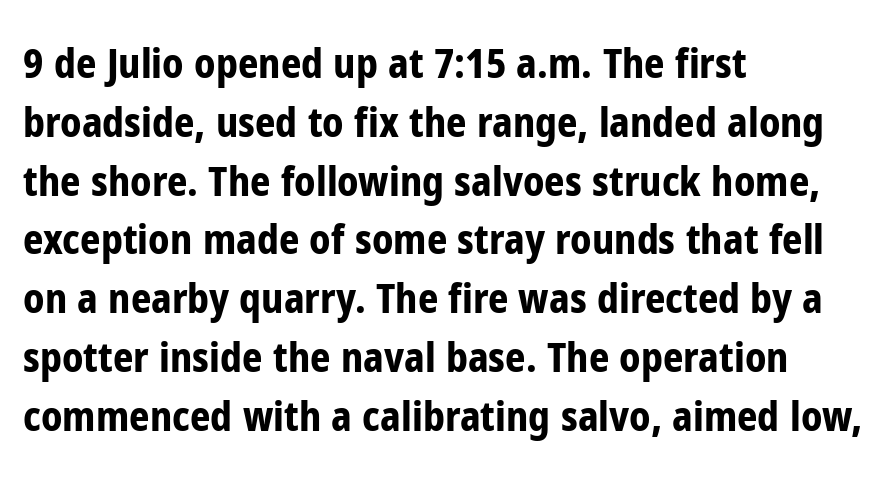
This sample has the flowing, uneven cadence of proportional lettering. I'd describe the lettering as bold — thick and assertive. The gap between lines stays unmarked. Classification — sans serif. This is the regular roman posture of the typeface.
